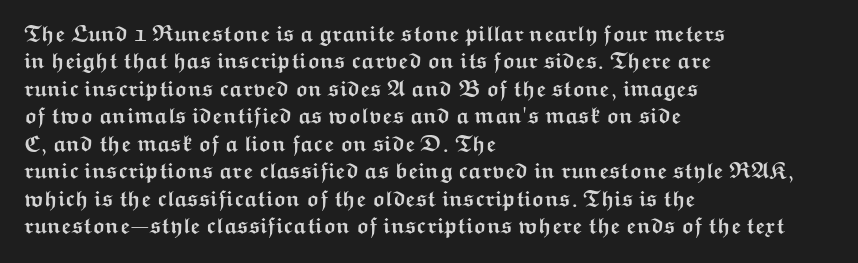
{"italic": "no", "bold": "yes", "underline": "no", "align": "left", "line_spacing": "normal", "line_spacing_ratio": 1.25, "letter_spacing": "normal", "letter_spacing_em": 0.0, "glyph_px": 22}
